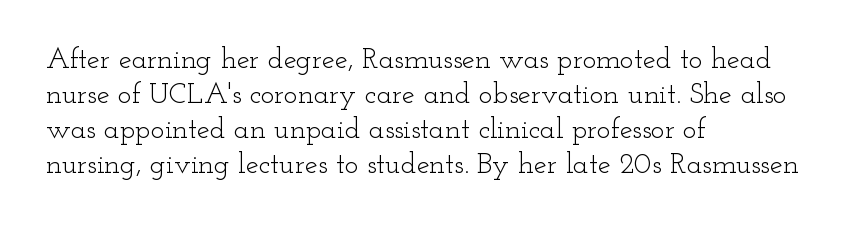
Q: Is the text bold? A: No.
Q: Is the text italic (slanted)? A: No, it is upright.
Q: Is the typeface a serif or a sans-serif typeface? A: Serif.
Q: Is the text underlined? A: No.
Q: How is the paragraph aligned? A: Left-aligned.
Q: Is the spacing between letters normal or unusually wide? A: Normal.
Q: Width (condensed, normal, or wide)? A: Wide.
Q: Stroke contrast? A: Low.
Q: x-height? A: Small.
Q: Monospaced? A: No.
